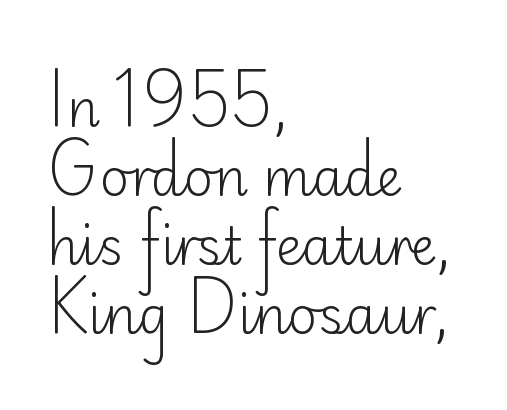
{"serif": "no", "italic": "no", "bold": "no", "weight": "light", "width": "normal", "stroke_contrast": "low", "x_height": "small", "monospaced": "no", "underline": "no", "align": "left", "line_spacing": "normal", "line_spacing_ratio": 1.35, "letter_spacing": "normal", "letter_spacing_em": 0.0, "glyph_px": 51}
